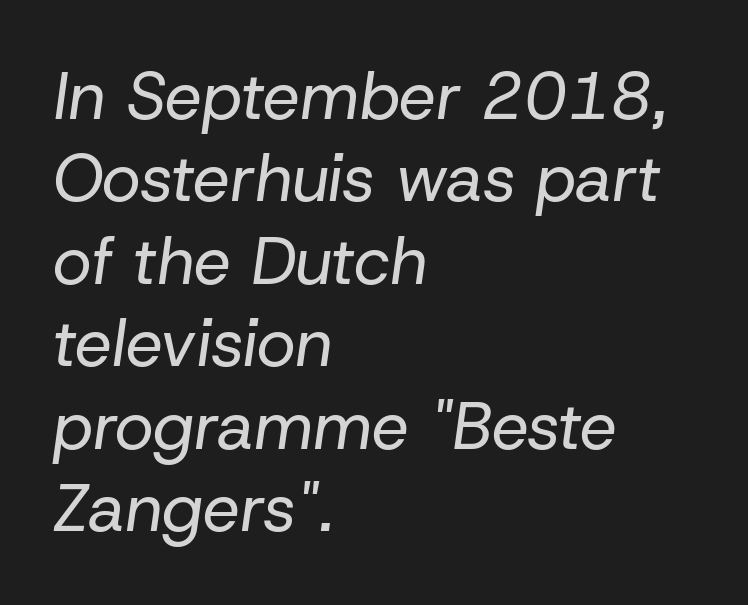
The image shows 66 px regular-weight type, italic (leaning right); set left-aligned, normal line spacing (1.25x), normal letter spacing, not underlined; low stroke contrast and a medium x-height.
